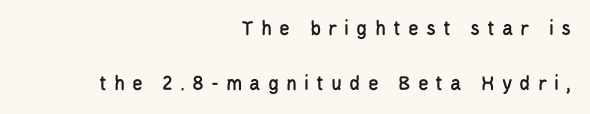
This block would shrink considerably if given ordinary leading; it's expanded now. The lettering stays uniformly vertical, giving the passage a roman look. Check the space under the baseline: it is left empty. Substantial extra tracking has been applied to these lines. Line endings align vertically; line beginnings do not.
